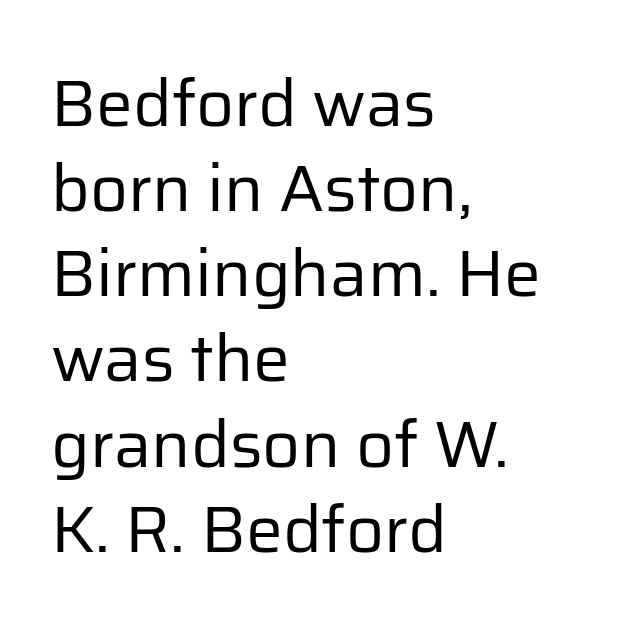
The image shows 66 px regular-weight sans-serif type, upright; set left-aligned, normal line spacing (1.29x), normal letter spacing, not underlined; low stroke contrast and a medium x-height.
